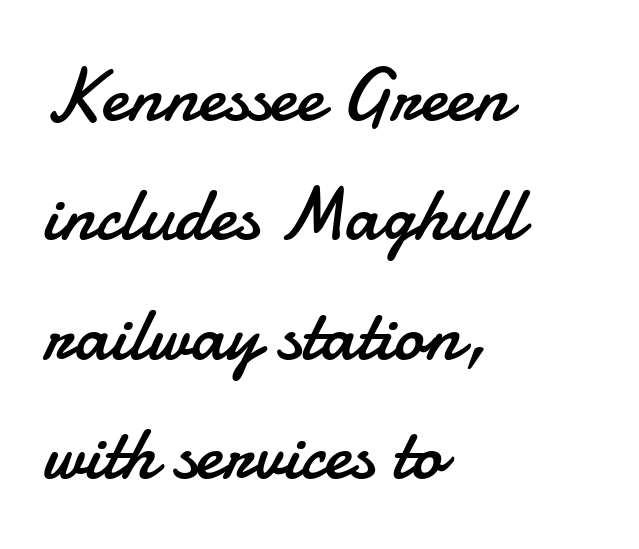
{"serif": "no", "bold": "no", "weight": "regular", "width": "normal", "stroke_contrast": "low", "x_height": "small", "monospaced": "no", "underline": "no", "align": "left", "line_spacing": "normal", "line_spacing_ratio": 1.57, "letter_spacing": "normal", "letter_spacing_em": 0.0, "glyph_px": 76}
